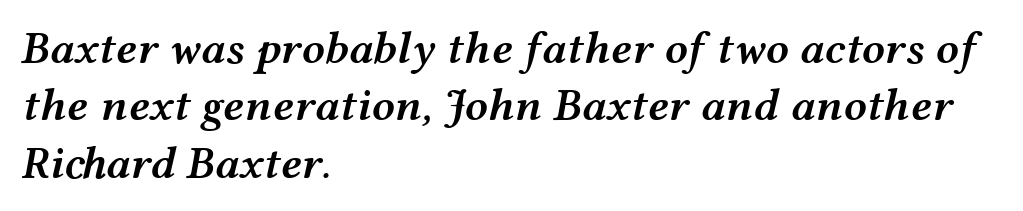
The image shows 46 px semibold, wide type, italic (leaning right); set left-aligned, normal line spacing (1.25x), normal letter spacing, not underlined; medium stroke contrast and a medium x-height.
